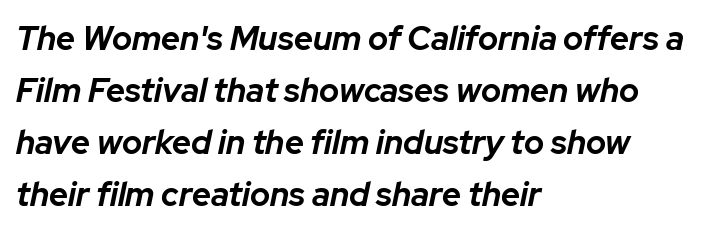
The image shows 33 px bold type, italic (leaning right); set left-aligned, normal line spacing (1.58x), normal letter spacing, not underlined; low stroke contrast and a medium x-height.
